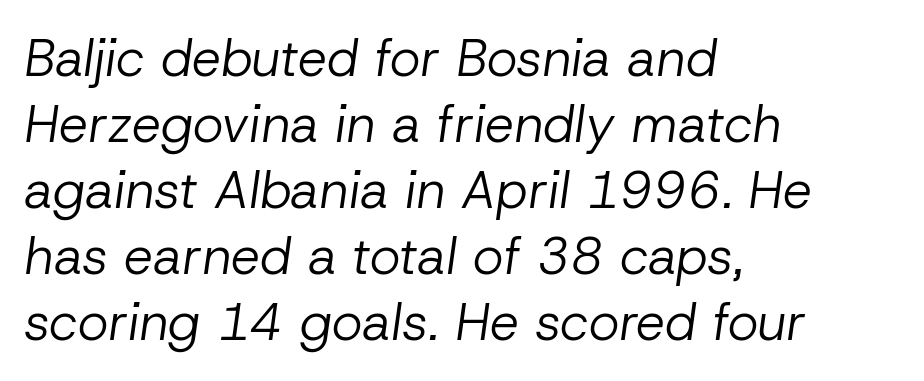
{"italic": "yes", "lean": "right", "slant_degrees": 8, "bold": "no", "weight": "regular", "width": "normal", "stroke_contrast": "low", "x_height": "medium", "monospaced": "no", "underline": "no", "align": "left", "line_spacing": "normal", "line_spacing_ratio": 1.27, "letter_spacing": "normal", "letter_spacing_em": 0.0, "glyph_px": 52}
